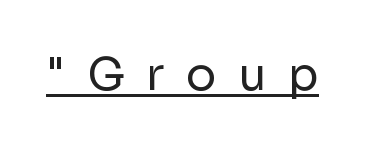
{"serif": "no", "italic": "no", "bold": "no", "weight": "regular", "width": "normal", "stroke_contrast": "low", "x_height": "medium", "monospaced": "no", "underline": "yes", "letter_spacing": "wide", "letter_spacing_em": 0.48, "glyph_px": 45}
